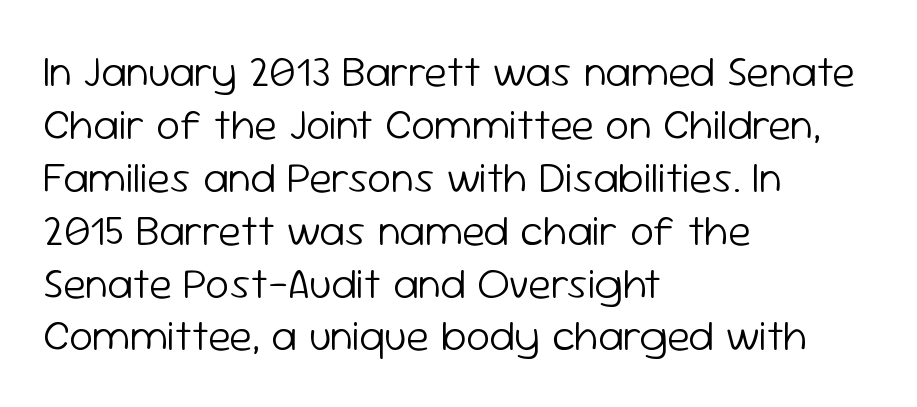
Spacing between characters is what you'd get straight out of the box. The face used here is proportionally spaced, like ordinary book or web type. This is roman type, the default non-slanted kind. A light-to-regular cut is what we see here. This is sans-serif lettering, the kind often seen on screens and signage. Leftover space on each line is placed entirely after the last word.
